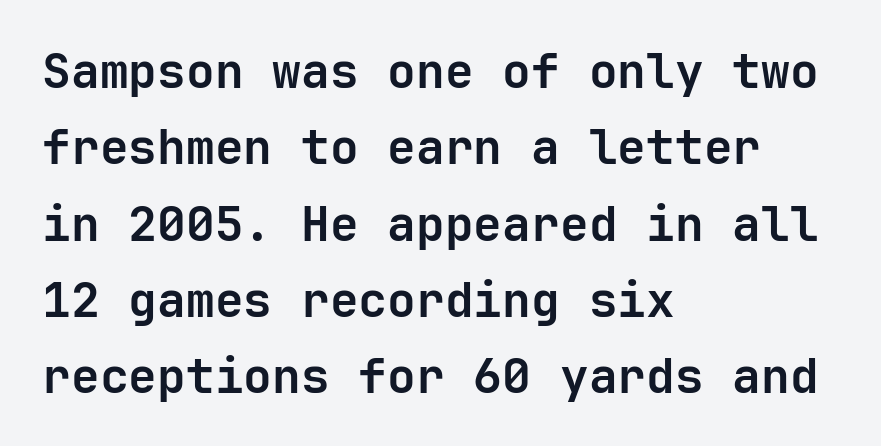
The image shows 48 px semibold sans-serif type, upright; set left-aligned, normal line spacing (1.59x), normal letter spacing, not underlined; low stroke contrast and a medium x-height.
